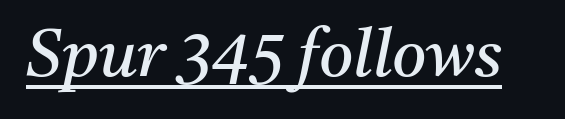
{"serif": "yes", "italic": "yes", "lean": "right", "slant_degrees": 11, "bold": "no", "weight": "regular", "width": "normal", "stroke_contrast": "medium", "x_height": "medium", "monospaced": "no", "underline": "yes", "letter_spacing": "normal", "letter_spacing_em": 0.0, "glyph_px": 66}
